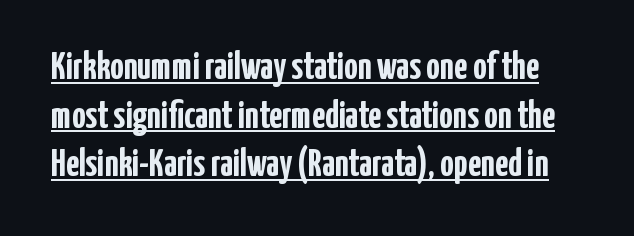
{"serif": "no", "italic": "no", "bold": "yes", "weight": "semibold", "width": "condensed", "stroke_contrast": "low", "x_height": "medium", "monospaced": "no", "underline": "yes", "line_spacing": "normal", "line_spacing_ratio": 1.28, "letter_spacing": "normal", "letter_spacing_em": 0.0, "glyph_px": 38}
